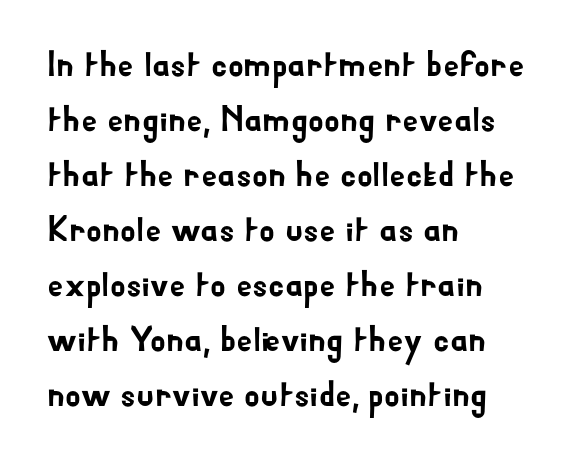
The image shows 36 px sans-serif type, upright; set left-aligned, normal line spacing (1.53x), normal letter spacing, not underlined; low stroke contrast and a small x-height.
